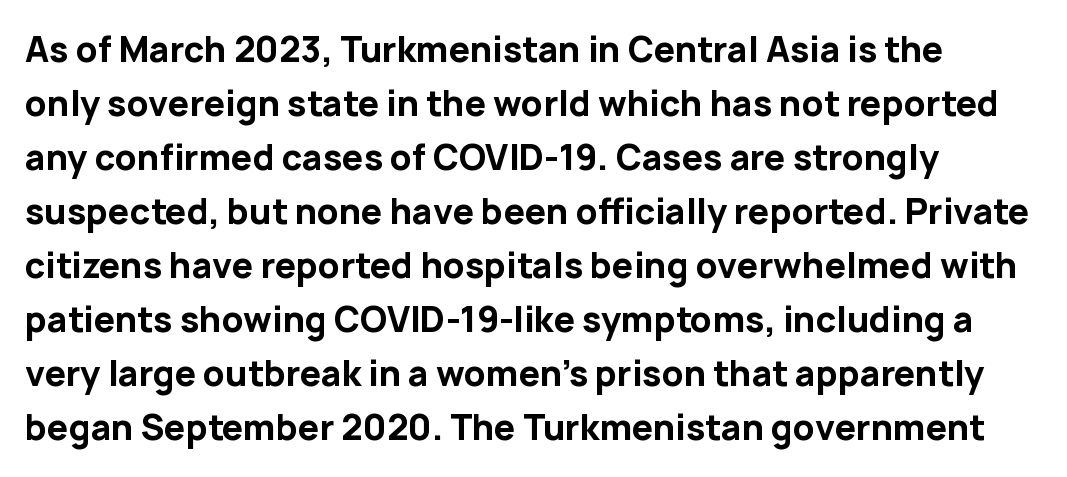
The image shows 34 px bold sans-serif type, upright; set left-aligned, normal line spacing (1.59x), normal letter spacing, not underlined; low stroke contrast and a medium x-height.
